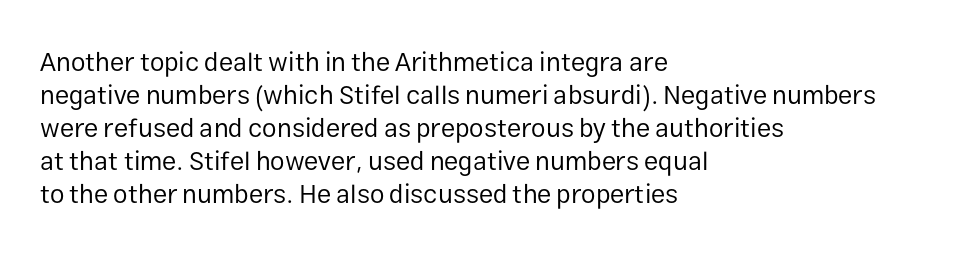
{"italic": "no", "bold": "no", "underline": "no", "align": "left", "line_spacing": "normal", "line_spacing_ratio": 1.27, "letter_spacing": "normal", "letter_spacing_em": 0.0, "glyph_px": 26}
